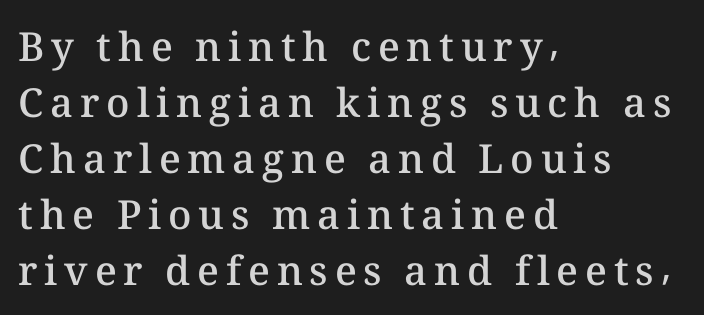
Q: Is the text bold? A: Semi-bold.
Q: Is the text italic (slanted)? A: No, it is upright.
Q: Is the text underlined? A: No.
Q: How is the paragraph aligned? A: Left-aligned.
Q: Is the spacing between lines tight, normal or loose? A: Normal.
Q: Width (condensed, normal, or wide)? A: Normal.
Q: Stroke contrast? A: Medium.
Q: x-height? A: Medium.
Q: Monospaced? A: No.
